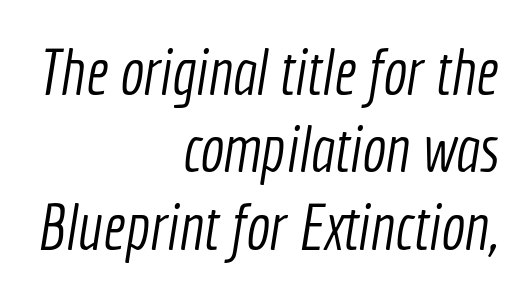
A sans-serif font was chosen for this passage. This sample has the flowing, uneven cadence of proportional lettering. No word sits above an underline. This rendering uses right alignment, leaving the left contour irregular.
